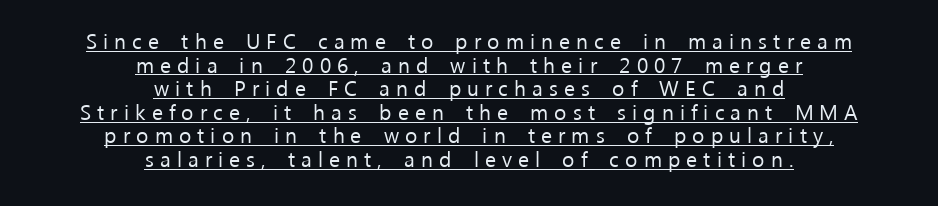
Heaviness? Minimal to ordinary, like unemphasized prose. What decoration does the sample have? An underline. Someone cranked the tracking dial way up on this one. Horizontally, the lines are justified to the midpoint only.
